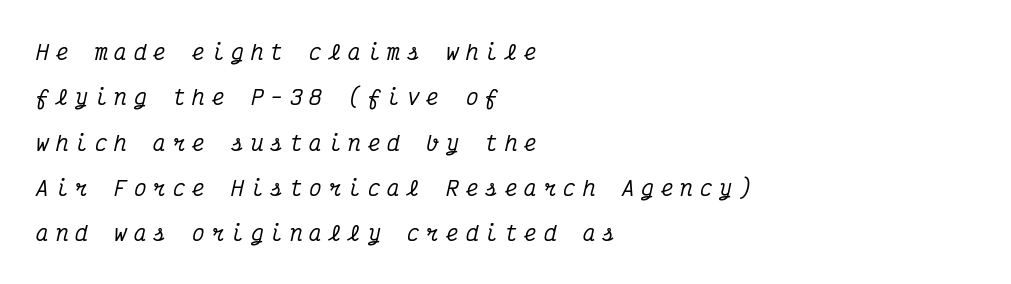
The letters are spread apart with noticeably loose tracking. Compared with typical paragraphs, the rows here are farther apart. Underlining? Definitely not there. Visually the block forms a straight wall on the left and a jagged coastline on the right.
